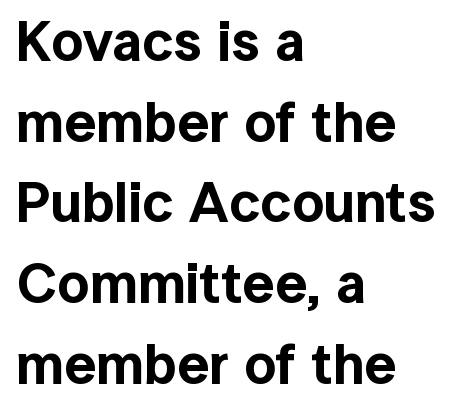
Q: Is the text italic (slanted)? A: No, it is upright.
Q: Is the typeface a serif or a sans-serif typeface? A: Sans-serif.
Q: Is the text underlined? A: No.
Q: How is the paragraph aligned? A: Left-aligned.
Q: Is the spacing between letters normal or unusually wide? A: Normal.
Q: Is the spacing between lines tight, normal or loose? A: Normal.
Q: Width (condensed, normal, or wide)? A: Normal.
Q: x-height? A: Medium.
Q: Monospaced? A: No.
